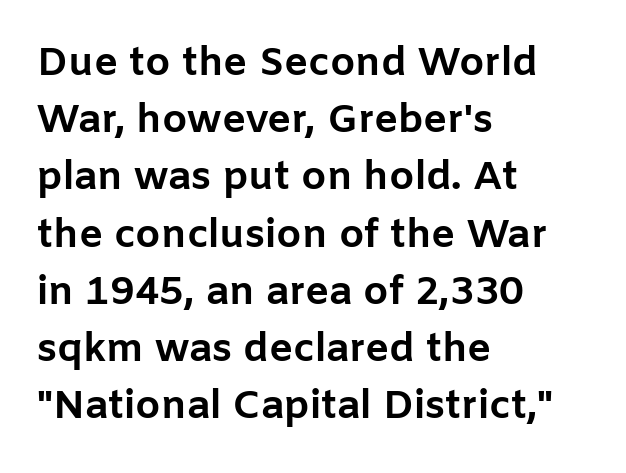
Q: Is the text bold? A: Yes.
Q: Is the text italic (slanted)? A: No, it is upright.
Q: Is the typeface a serif or a sans-serif typeface? A: Sans-serif.
Q: Is the text underlined? A: No.
Q: How is the paragraph aligned? A: Left-aligned.
Q: Is the spacing between letters normal or unusually wide? A: Normal.
Q: Is the spacing between lines tight, normal or loose? A: Normal.
Q: Width (condensed, normal, or wide)? A: Normal.
Q: Stroke contrast? A: Low.
Q: x-height? A: Medium.
Q: Monospaced? A: No.
